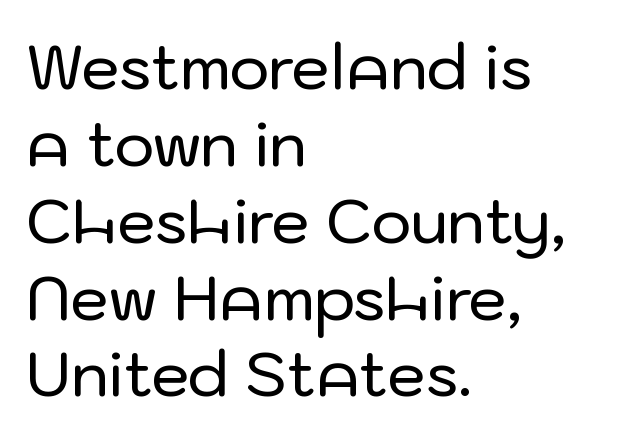
Q: Is the text italic (slanted)? A: No, it is upright.
Q: Is the typeface a serif or a sans-serif typeface? A: Sans-serif.
Q: Is the text underlined? A: No.
Q: How is the paragraph aligned? A: Left-aligned.
Q: Is the spacing between letters normal or unusually wide? A: Normal.
Q: Is the spacing between lines tight, normal or loose? A: Normal.
Q: Width (condensed, normal, or wide)? A: Normal.
Q: Stroke contrast? A: Low.
Q: x-height? A: Medium.
Q: Monospaced? A: No.
